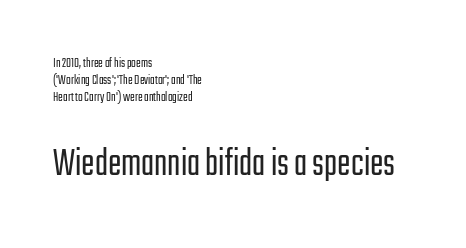
{"serif": "no", "italic": "no", "bold": "no", "weight": "light", "width": "condensed", "stroke_contrast": "low", "x_height": "medium", "monospaced": "no", "underline": "no", "align": "left", "line_spacing_ratio": 1.22, "letter_spacing": "normal", "letter_spacing_em": 0.0, "larger_block": "second", "size_ratio": 2.86, "glyph_px": 40}
